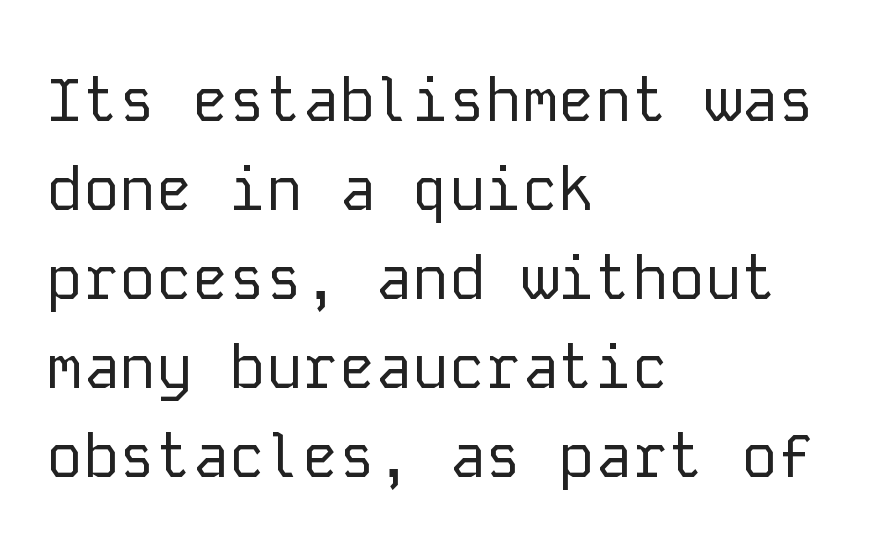
Q: Is the text bold? A: No.
Q: Is the text italic (slanted)? A: No, it is upright.
Q: Is the typeface a serif or a sans-serif typeface? A: Sans-serif.
Q: Is the text underlined? A: No.
Q: How is the paragraph aligned? A: Left-aligned.
Q: Is the spacing between letters normal or unusually wide? A: Normal.
Q: Is the spacing between lines tight, normal or loose? A: Normal.
Q: Width (condensed, normal, or wide)? A: Normal.
Q: Stroke contrast? A: Low.
Q: x-height? A: Medium.
Q: Monospaced? A: Yes.
